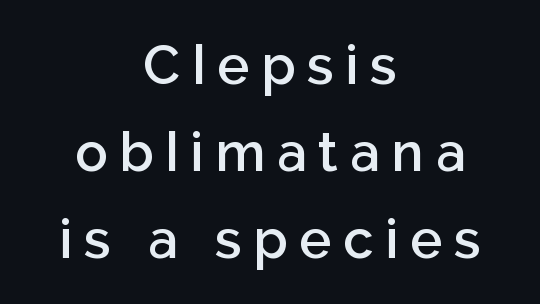
The image shows 54 px semibold sans-serif type, upright; set centered, normal line spacing (1.61x), unusually wide letter spacing (+0.22 em), not underlined; low stroke contrast and a medium x-height.
